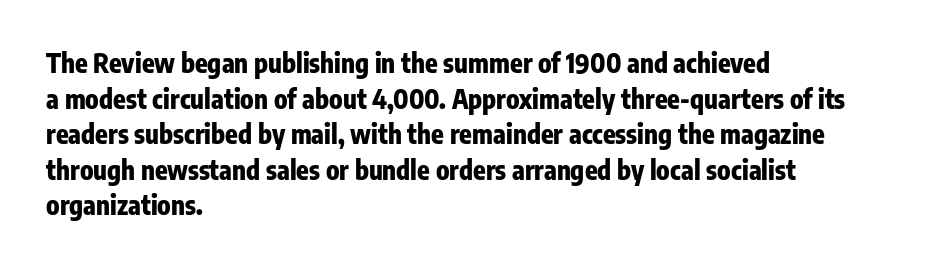
Q: Is the text bold? A: Yes.
Q: Is the text italic (slanted)? A: No, it is upright.
Q: Is the text underlined? A: No.
Q: How is the paragraph aligned? A: Left-aligned.
Q: Is the spacing between letters normal or unusually wide? A: Normal.
Q: Is the spacing between lines tight, normal or loose? A: Normal.
